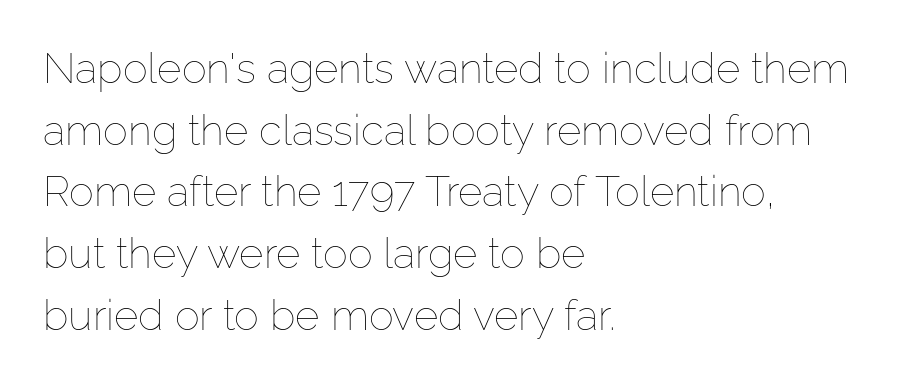
All the whitespace from short lines collects on the right. Underlining? Definitely not there. Horizontal bands of white between lines are of average thickness. How are the letters spaced? Ordinarily, with no added tracking.
